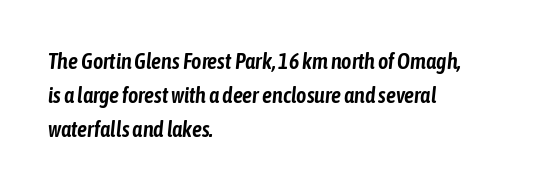
Yep, that's italic — everything's leaning. The glyphs are unaccompanied by any horizontal stroke below them. The paragraph shown leans on its left margin. Vertical spacing — default.
